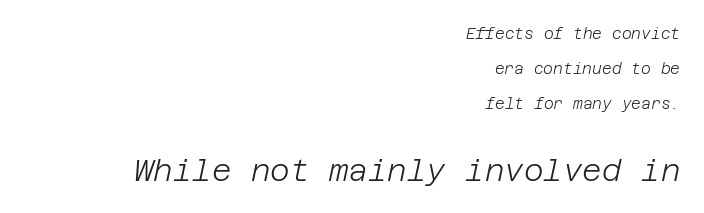
Q: Is the text bold? A: No.
Q: Is the text italic (slanted)? A: Yes, it leans right by about 12 degrees.
Q: Is the text underlined? A: No.
Q: How is the paragraph aligned? A: Right-aligned.
Q: Is the spacing between letters normal or unusually wide? A: Normal.
Q: Is the spacing between lines tight, normal or loose? A: Loose.
Q: Which block of text is set in a larger size, the first (top) or the second (bottom)? A: The second (bottom) one.
Q: Width (condensed, normal, or wide)? A: Normal.
Q: Stroke contrast? A: Low.
Q: x-height? A: Large.
